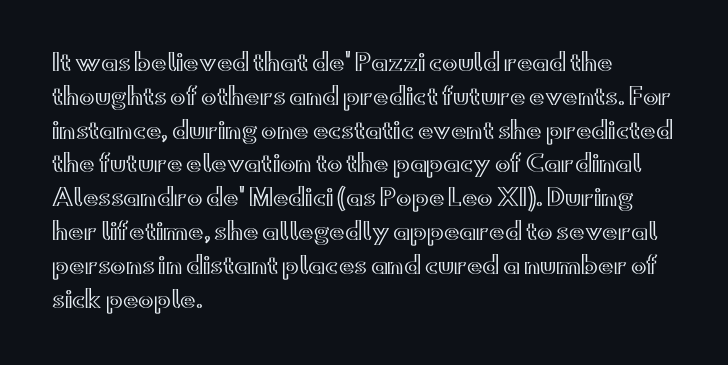
The image shows 23 px text type, upright; set left-aligned, normal line spacing (1.47x), normal letter spacing, not underlined.
